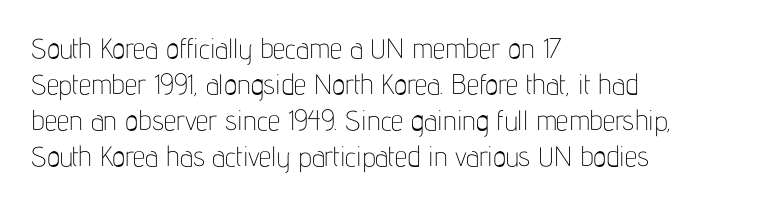
{"serif": "no", "italic": "no", "bold": "no", "weight": "thin", "width": "condensed", "stroke_contrast": "low", "x_height": "medium", "monospaced": "no", "underline": "no", "align": "left", "line_spacing": "normal", "line_spacing_ratio": 1.28, "letter_spacing": "normal", "letter_spacing_em": 0.0, "glyph_px": 28}
